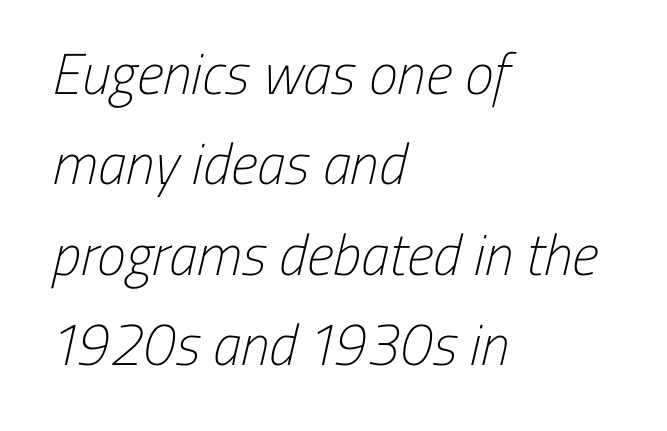
Q: Is the text bold? A: No.
Q: Is the typeface a serif or a sans-serif typeface? A: Sans-serif.
Q: Is the text underlined? A: No.
Q: How is the paragraph aligned? A: Left-aligned.
Q: Is the spacing between letters normal or unusually wide? A: Normal.
Q: Is the spacing between lines tight, normal or loose? A: Normal.
Q: Width (condensed, normal, or wide)? A: Condensed.
Q: Stroke contrast? A: Low.
Q: x-height? A: Medium.
Q: Monospaced? A: No.
